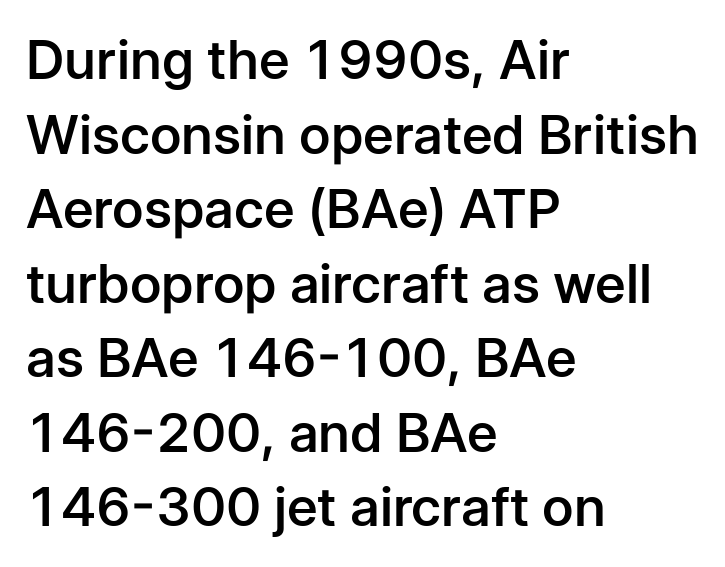
{"serif": "no", "italic": "no", "bold": "semi", "weight": "semibold", "width": "normal", "stroke_contrast": "low", "x_height": "medium", "monospaced": "no", "underline": "no", "align": "left", "line_spacing": "normal", "line_spacing_ratio": 1.38, "letter_spacing": "normal", "letter_spacing_em": 0.0, "glyph_px": 54}
